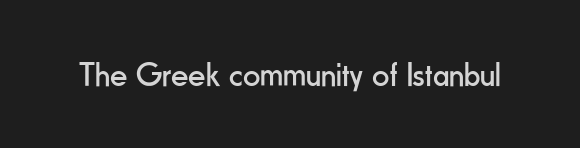
The image shows 34 px regular-weight, condensed sans-serif type, upright; set normal letter spacing, not underlined; low stroke contrast and a small x-height.
